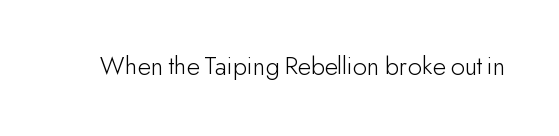
The image shows 27 px text type, upright; set normal letter spacing, not underlined.
